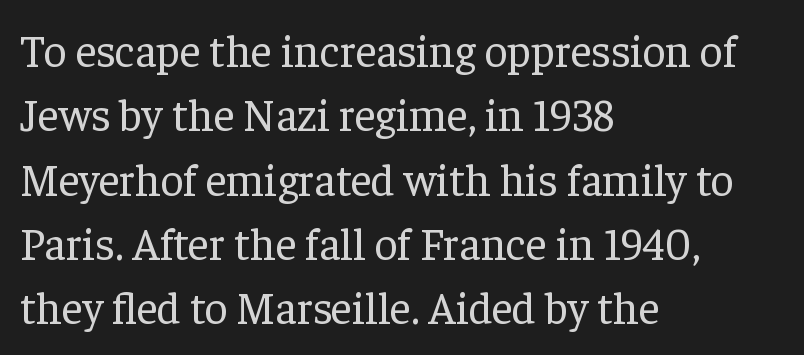
The glyphs are unaccompanied by any horizontal stroke below them. All the whitespace from short lines collects on the right. How are the letters spaced? Ordinarily, with no added tracking. The letters look calm and open, with moderate or lighter stems. Regarding serifs, this sample has them.
